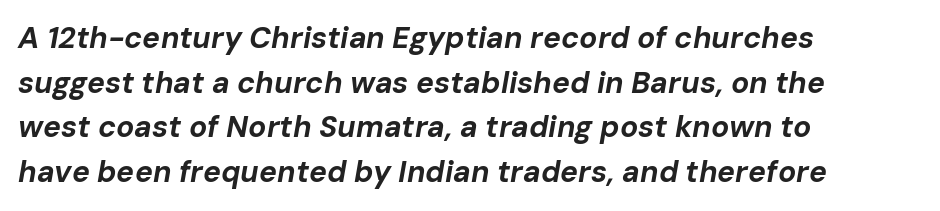
{"italic": "yes", "lean": "right", "slant_degrees": 10, "bold": "yes", "weight": "bold", "width": "normal", "stroke_contrast": "low", "x_height": "medium", "monospaced": "no", "underline": "no", "align": "left", "line_spacing": "normal", "line_spacing_ratio": 1.49, "letter_spacing": "normal", "letter_spacing_em": 0.0, "glyph_px": 30}
